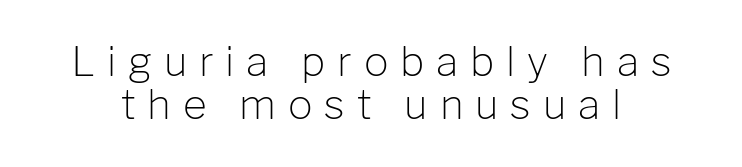
The image shows 41 px light sans-serif type, upright; set tight line spacing (1.05x), unusually wide letter spacing (+0.29 em), not underlined; low stroke contrast and a medium x-height.
